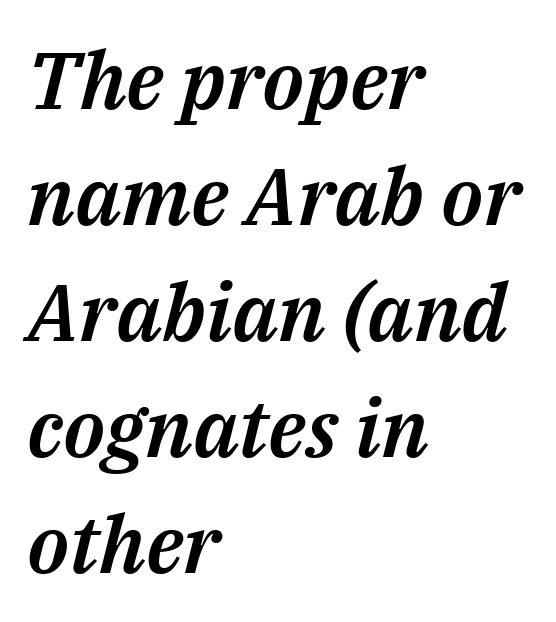
Q: Is the text italic (slanted)? A: Yes, it leans right by about 14 degrees.
Q: Is the text underlined? A: No.
Q: How is the paragraph aligned? A: Left-aligned.
Q: Is the spacing between letters normal or unusually wide? A: Normal.
Q: Is the spacing between lines tight, normal or loose? A: Normal.
Q: Width (condensed, normal, or wide)? A: Normal.
Q: Stroke contrast? A: Medium.
Q: x-height? A: Medium.
Q: Monospaced? A: No.
